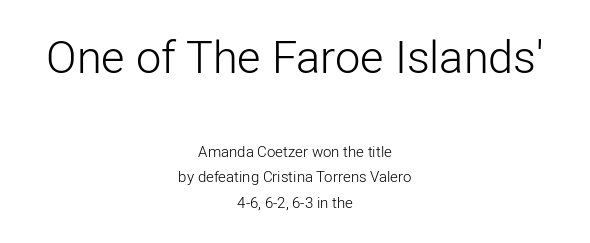
Students, note that the glyphs here touch the page at normal intervals. Letters rest on an invisible, unmarked baseline. The letters advance in unequal steps, a hallmark of proportional type. If you folded the block vertically in half, each line would mirror itself in length. Ascenders rise straight up at ninety degrees. The face used here is a sans, in the tradition of grotesques and geometrics.
